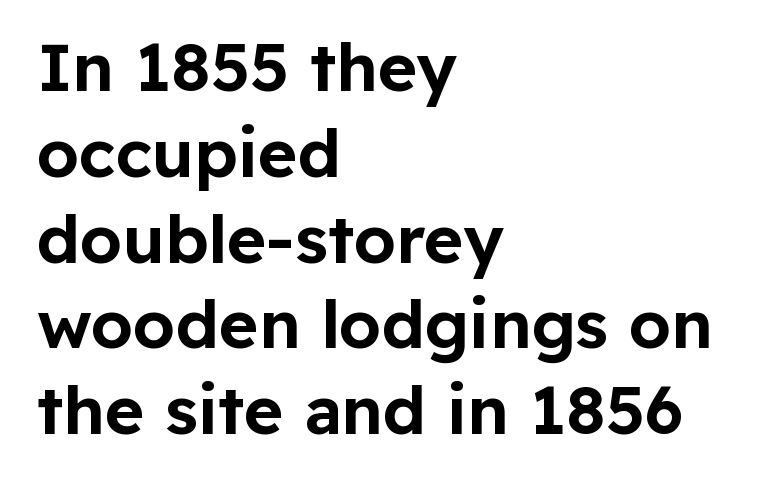
Q: Is the text italic (slanted)? A: No, it is upright.
Q: Is the typeface a serif or a sans-serif typeface? A: Sans-serif.
Q: Is the text underlined? A: No.
Q: How is the paragraph aligned? A: Left-aligned.
Q: Is the spacing between letters normal or unusually wide? A: Normal.
Q: Is the spacing between lines tight, normal or loose? A: Normal.
Q: Width (condensed, normal, or wide)? A: Normal.
Q: Stroke contrast? A: Low.
Q: x-height? A: Medium.
Q: Monospaced? A: No.
